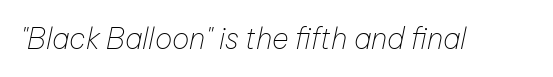
Q: Is the text bold? A: No.
Q: Is the text italic (slanted)? A: Yes, it leans right by about 12 degrees.
Q: Is the text underlined? A: No.
Q: Is the spacing between letters normal or unusually wide? A: Normal.
Q: Width (condensed, normal, or wide)? A: Normal.
Q: Stroke contrast? A: Low.
Q: x-height? A: Medium.
Q: Monospaced? A: No.
